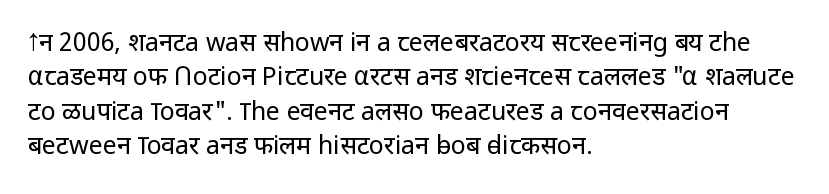
The image shows 25 px text type, upright; set left-aligned, normal line spacing (1.38x), normal letter spacing, not underlined.
